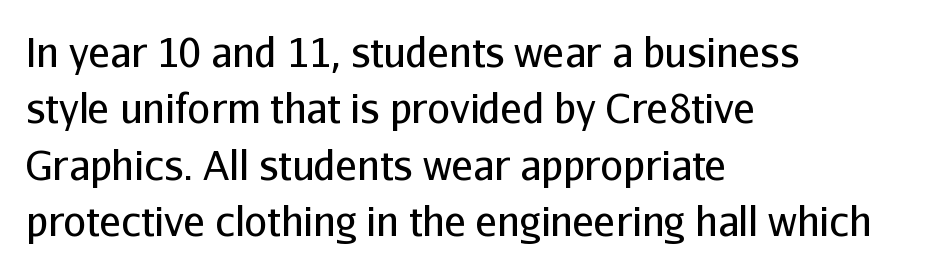
The typesetter chose a ragged-right arrangement here. Does the lettering tilt? It doesn't — this is upright. Glyph-to-glyph distance matches everyday printed text. No letter is thick-stroked: the sample isn't bold. The lines sit at an ordinary, default distance from one another.
